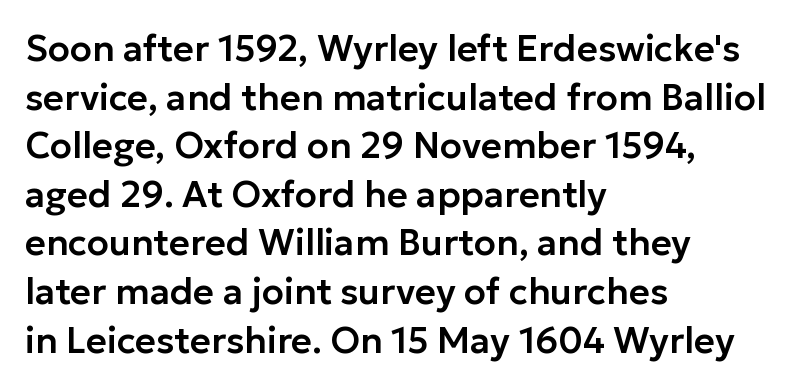
{"serif": "no", "italic": "no", "width": "normal", "stroke_contrast": "low", "x_height": "medium", "monospaced": "no", "underline": "no", "align": "left", "line_spacing": "normal", "line_spacing_ratio": 1.35, "letter_spacing": "normal", "letter_spacing_em": 0.0, "glyph_px": 36}
